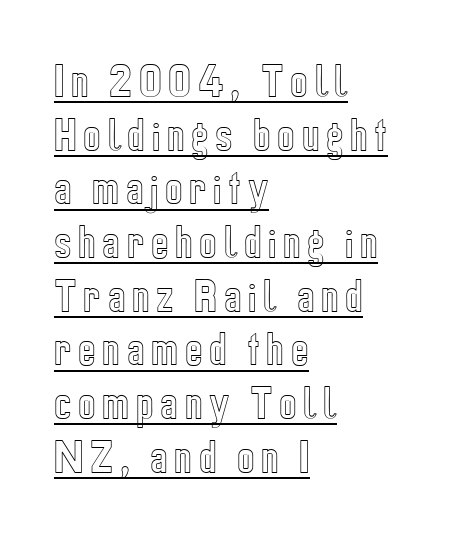
{"italic": "no", "width": "condensed", "x_height": "medium", "monospaced": "no", "underline": "yes", "align": "left", "line_spacing": "normal", "line_spacing_ratio": 1.45, "glyph_px": 37}
